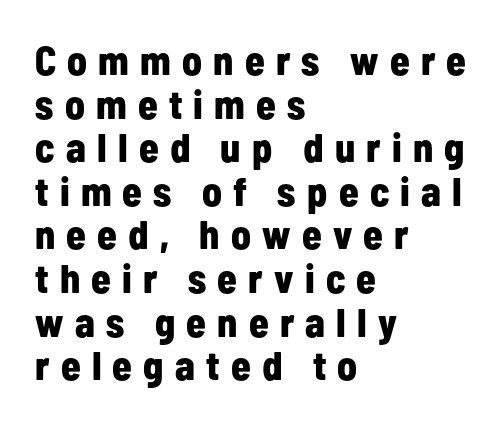
{"serif": "no", "italic": "no", "bold": "yes", "weight": "bold", "width": "condensed", "stroke_contrast": "low", "x_height": "medium", "monospaced": "no", "underline": "no", "align": "left", "line_spacing": "tight", "line_spacing_ratio": 1.09, "letter_spacing": "wide", "letter_spacing_em": 0.28, "glyph_px": 40}
